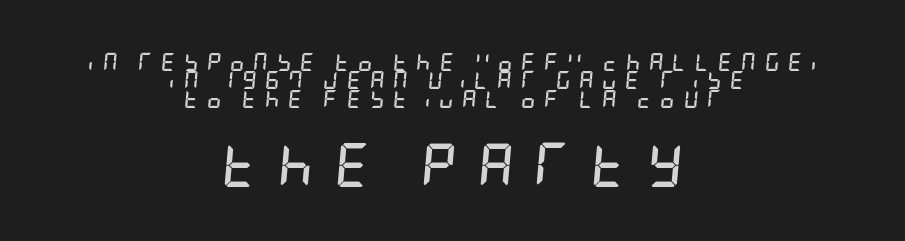
This rendering uses center alignment, leaving both contours irregular but symmetric. Every letter is thick-stroked: bold, no question. Is the type slanted? Yes — the strokes lean at a clear angle. Larger block? The one below; the one above is distinctly smaller. Caption: expanded tracking, letters set apart. The gap between lines stays unmarked.
